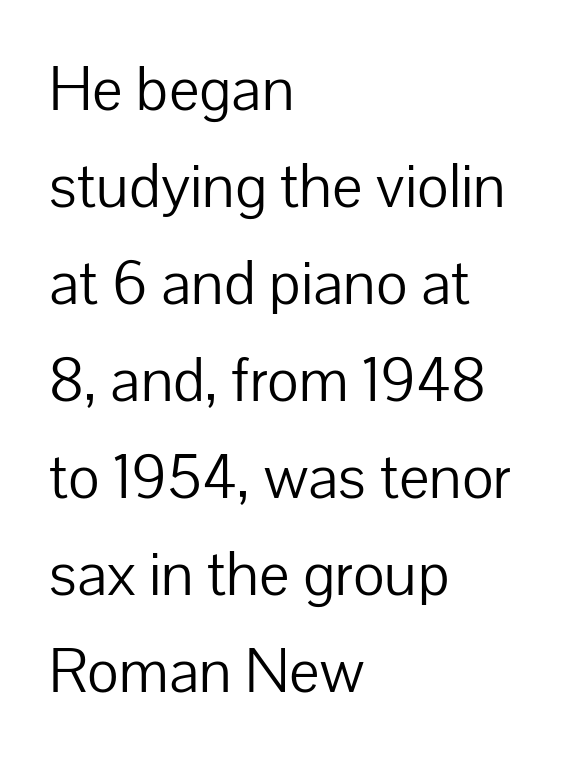
The image shows 61 px light sans-serif type, upright; set left-aligned, normal line spacing (1.59x), normal letter spacing, not underlined; low stroke contrast and a medium x-height.
